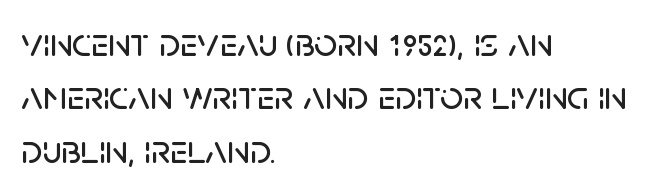
The image shows 41 px sans-serif type, upright; set left-aligned, normal line spacing (1.3x), normal letter spacing, not underlined; low stroke contrast and a large x-height.
